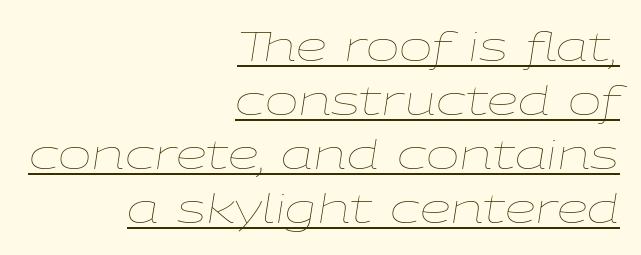
The image shows 40 px thin, wide type, italic (leaning right); set right-aligned, normal line spacing (1.35x), normal letter spacing, underlined; low stroke contrast and a medium x-height.
